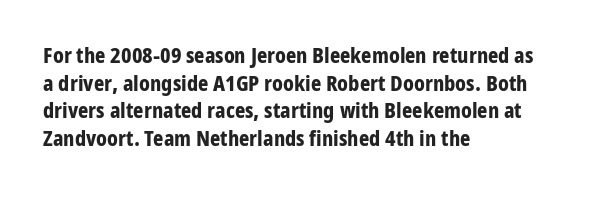
Q: Is the text bold? A: Yes.
Q: Is the text italic (slanted)? A: No, it is upright.
Q: Is the text underlined? A: No.
Q: How is the paragraph aligned? A: Left-aligned.
Q: Is the spacing between letters normal or unusually wide? A: Normal.
Q: Is the spacing between lines tight, normal or loose? A: Normal.
